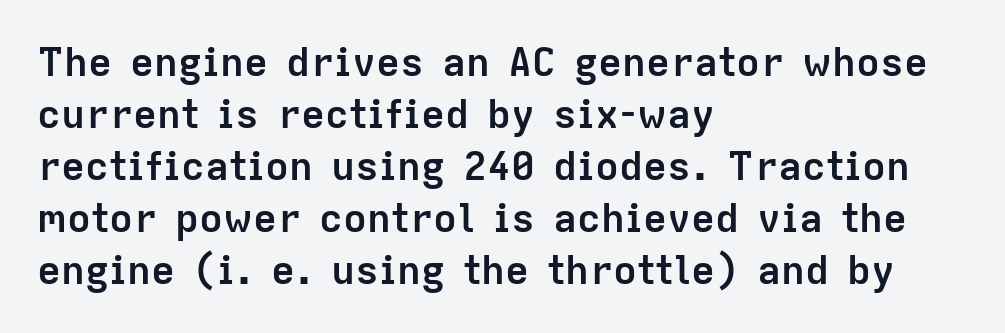
{"serif": "no", "italic": "no", "bold": "yes", "weight": "semibold", "width": "normal", "stroke_contrast": "low", "x_height": "medium", "monospaced": "no", "underline": "no", "align": "left", "line_spacing": "normal", "line_spacing_ratio": 1.3, "letter_spacing": "normal", "letter_spacing_em": 0.0, "glyph_px": 40}
